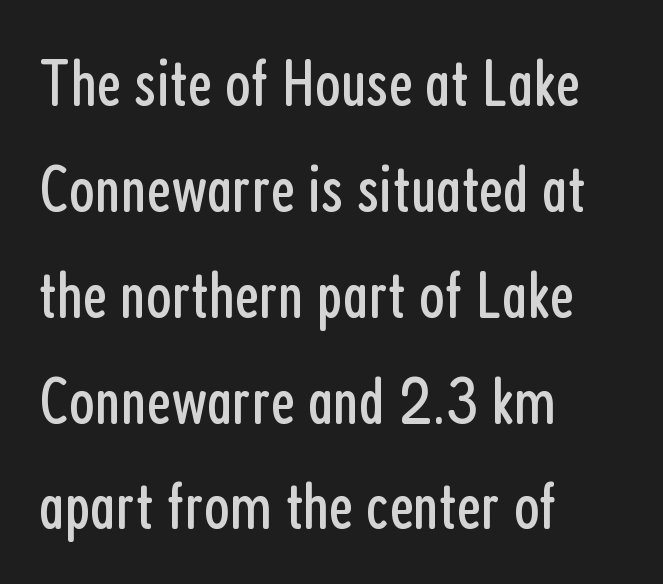
Nobody drew a line under any word here. This sample uses plain, unmodified letter spacing. The typeface has the unassuming heft of standard copy or less. This rendering uses left alignment, leaving the right contour irregular. I'd call this a sans setting — the letters go barefoot. Interline gaps are of average width in this sample.
